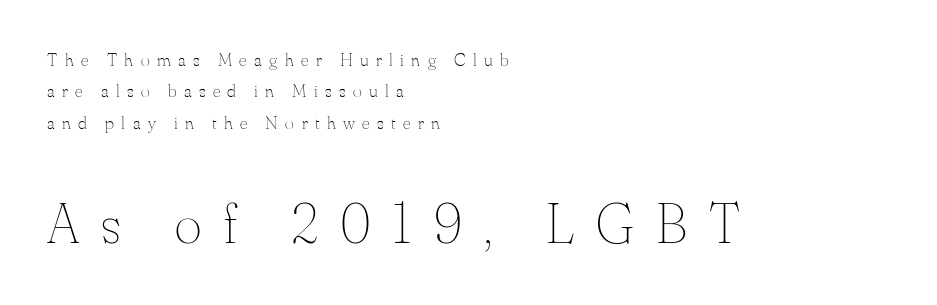
You could not count columns in this text — the font is proportionally spaced. A student would call this left alignment; a typographer would say flush left, rag right. The type is letterspaced generously, with wide tracking. Summary of vertical rhythm: regular, with standard interline spacing. Caption: face not bold, strokes unweighted. Which chunk is bigger? The second one — the bottom block dwarfs the top.
